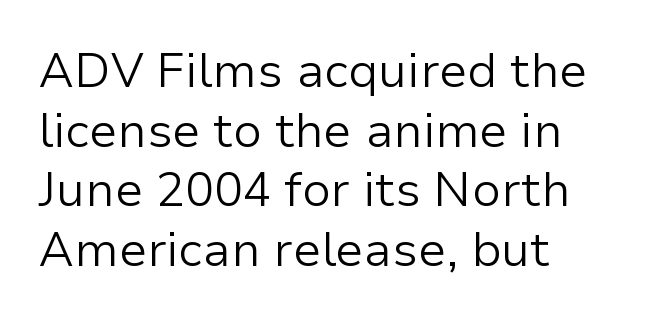
{"serif": "no", "italic": "no", "bold": "no", "weight": "light", "width": "normal", "stroke_contrast": "low", "x_height": "medium", "monospaced": "no", "underline": "no", "align": "left", "line_spacing_ratio": 1.24, "letter_spacing": "normal", "letter_spacing_em": 0.0, "glyph_px": 48}
